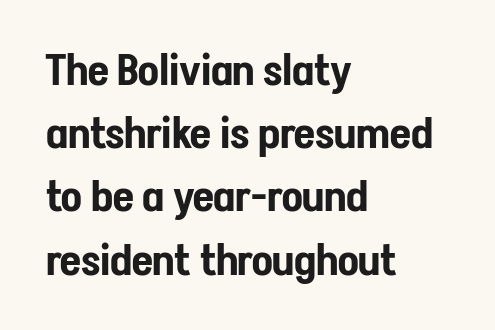
Q: Is the text italic (slanted)? A: No, it is upright.
Q: Is the typeface a serif or a sans-serif typeface? A: Sans-serif.
Q: Is the text underlined? A: No.
Q: How is the paragraph aligned? A: Left-aligned.
Q: Is the spacing between letters normal or unusually wide? A: Normal.
Q: Is the spacing between lines tight, normal or loose? A: Normal.
Q: Width (condensed, normal, or wide)? A: Condensed.
Q: Stroke contrast? A: Low.
Q: x-height? A: Medium.
Q: Monospaced? A: No.
